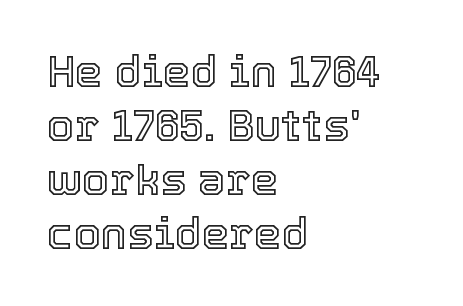
Q: Is the text italic (slanted)? A: No, it is upright.
Q: Is the text underlined? A: No.
Q: How is the paragraph aligned? A: Left-aligned.
Q: Is the spacing between letters normal or unusually wide? A: Normal.
Q: Width (condensed, normal, or wide)? A: Normal.
Q: x-height? A: Medium.
Q: Monospaced? A: No.
